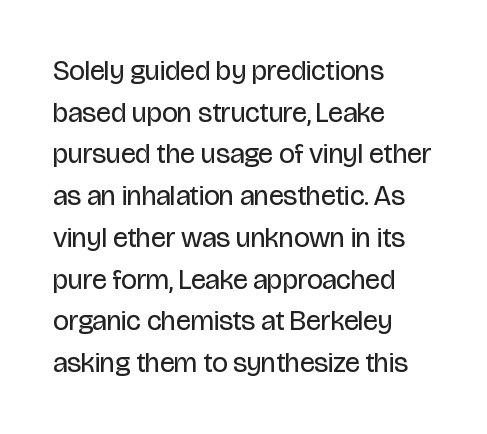
The image shows 28 px regular-weight, condensed sans-serif type, upright; set left-aligned, normal line spacing (1.49x), normal letter spacing, not underlined; low stroke contrast and a large x-height.
